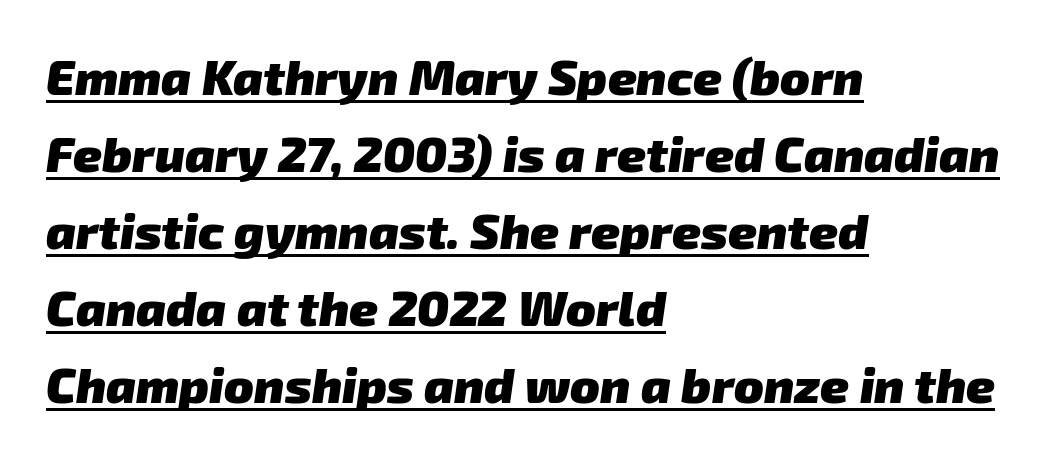
{"serif": "no", "bold": "yes", "weight": "heavy", "width": "normal", "stroke_contrast": "low", "x_height": "medium", "monospaced": "no", "underline": "yes", "align": "left", "line_spacing": "normal", "line_spacing_ratio": 1.57, "letter_spacing": "normal", "letter_spacing_em": 0.0, "glyph_px": 49}
